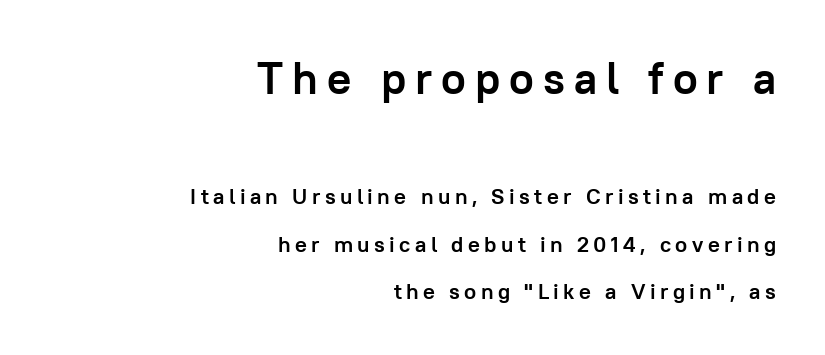
Q: Is the text bold? A: Yes.
Q: Is the text italic (slanted)? A: No, it is upright.
Q: Is the typeface a serif or a sans-serif typeface? A: Sans-serif.
Q: Is the text underlined? A: No.
Q: How is the paragraph aligned? A: Right-aligned.
Q: Is the spacing between letters normal or unusually wide? A: Unusually wide.
Q: Is the spacing between lines tight, normal or loose? A: Loose.
Q: Which block of text is set in a larger size, the first (top) or the second (bottom)? A: The first (top) one.
Q: Width (condensed, normal, or wide)? A: Normal.
Q: Stroke contrast? A: Low.
Q: x-height? A: Medium.
Q: Monospaced? A: No.
